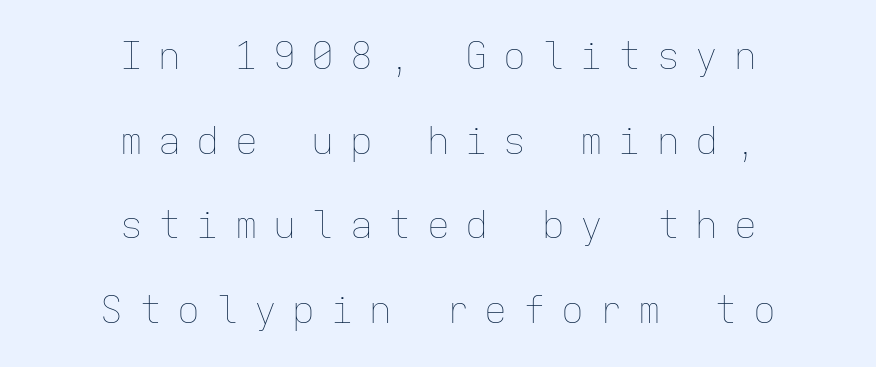
The image shows 38 px thin type, upright, monospaced; set centered, loose line spacing (2.23x), unusually wide letter spacing (+0.41 em), not underlined; low stroke contrast and a medium x-height.
